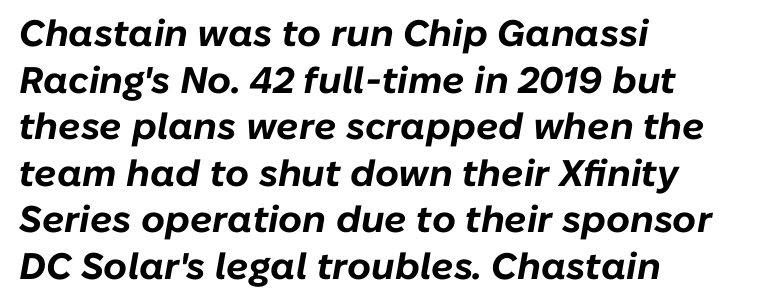
The image shows 37 px bold type, italic (leaning right); set left-aligned, normal line spacing (1.26x), normal letter spacing, not underlined; low stroke contrast and a medium x-height.
